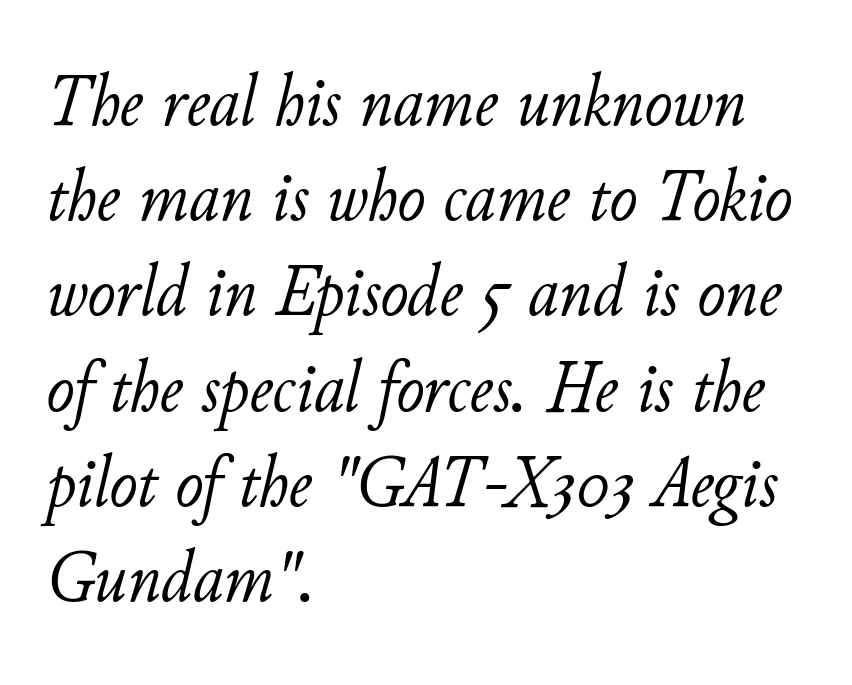
The passage shown is typed in a proportional face where columns would drift. Compared with a centered layout, this one pins lines to the left instead. The font's italic variant was chosen for this text. Honestly, the letter spacing is just normal — you wouldn't notice it. The glyphs are unaccompanied by any horizontal stroke below them. Each stroke keeps to a modest, everyday thickness or less.
